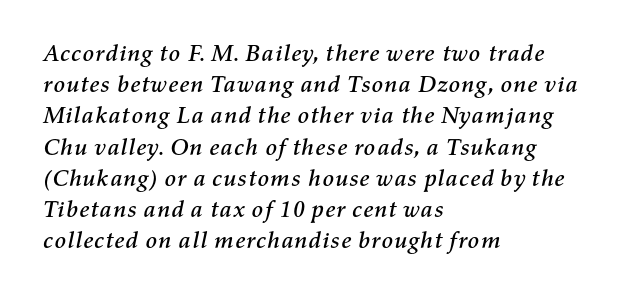
These lines are set flush left with a ragged right edge. There is no visible air inserted between adjacent glyphs. The font's italic variant was chosen for this text. Anything drawn beneath the words? Only blank space.
